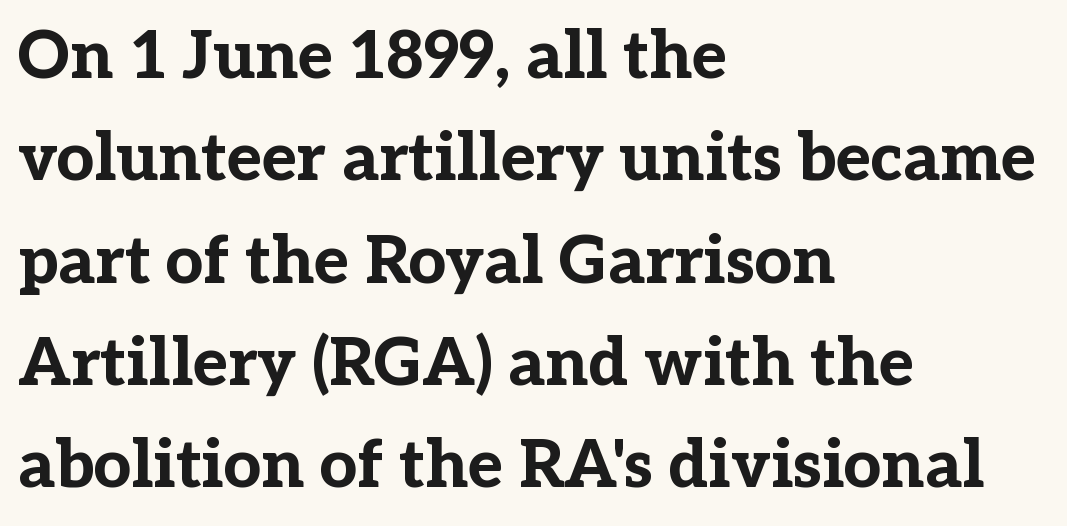
{"serif": "yes", "italic": "no", "bold": "yes", "weight": "bold", "width": "normal", "stroke_contrast": "low", "x_height": "medium", "monospaced": "no", "underline": "no", "align": "left", "line_spacing": "normal", "line_spacing_ratio": 1.55, "letter_spacing": "normal", "letter_spacing_em": 0.0, "glyph_px": 66}
